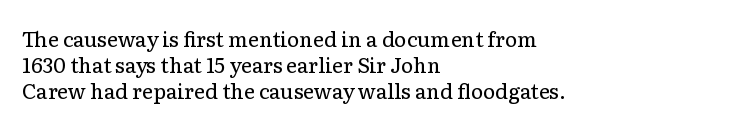
The typography opts for an upright posture over an oblique one. Unmarked baselines from the first word to the last. Students, note that the glyphs here touch the page at normal intervals. Which margin do the lines hug? The left one — the right edge is uneven. The typesetting does not lean heavy: it is not bold.
